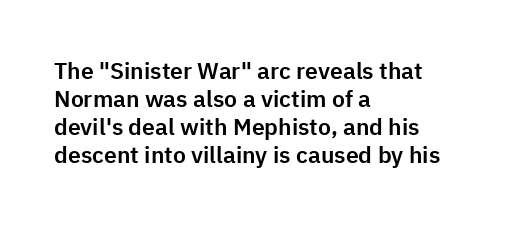
The image shows 23 px text type, upright; set left-aligned, line spacing 1.22x, normal letter spacing, not underlined.
